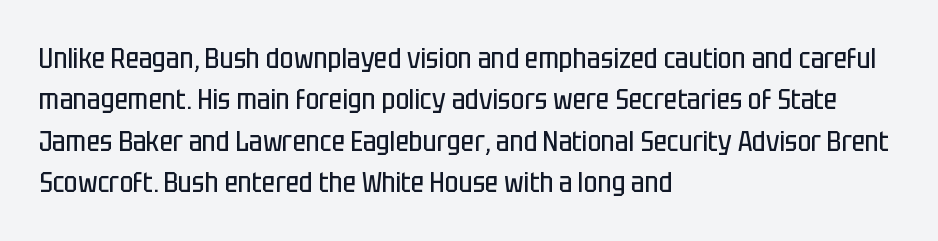
{"serif": "no", "italic": "no", "bold": "no", "weight": "regular", "width": "condensed", "stroke_contrast": "low", "x_height": "large", "monospaced": "no", "underline": "no", "align": "left", "line_spacing": "normal", "line_spacing_ratio": 1.43, "letter_spacing": "normal", "letter_spacing_em": 0.0, "glyph_px": 29}
